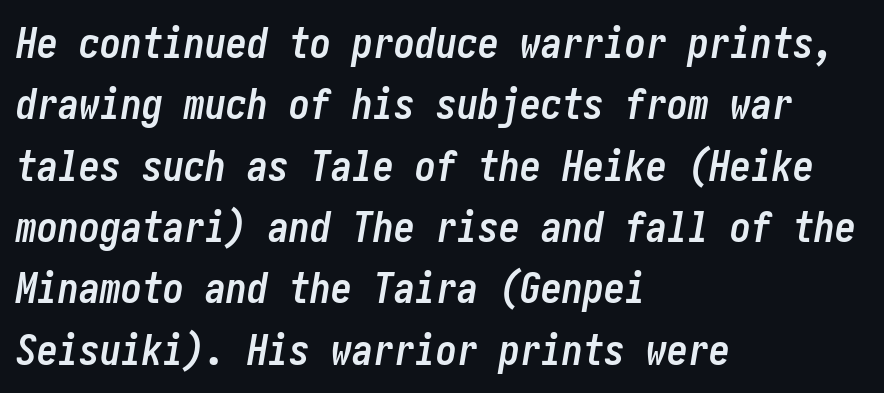
Clear beneath every line of the passage. Layout note: lines flush left. Compared with ordinary roman type, these characters are visibly tilted. In terms of letterspacing, this is plain default setting.
